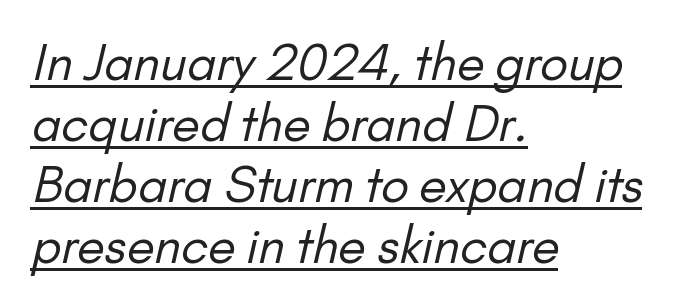
{"serif": "no", "bold": "no", "weight": "regular", "width": "normal", "stroke_contrast": "low", "x_height": "small", "monospaced": "no", "underline": "yes", "align": "left", "line_spacing_ratio": 1.22, "letter_spacing": "normal", "letter_spacing_em": 0.0, "glyph_px": 50}
